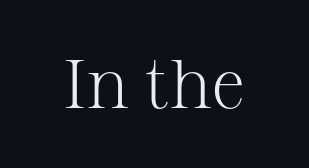
{"serif": "yes", "italic": "no", "bold": "no", "weight": "light", "width": "normal", "stroke_contrast": "medium", "x_height": "medium", "monospaced": "no", "underline": "no", "letter_spacing": "normal", "letter_spacing_em": 0.0, "glyph_px": 69}
